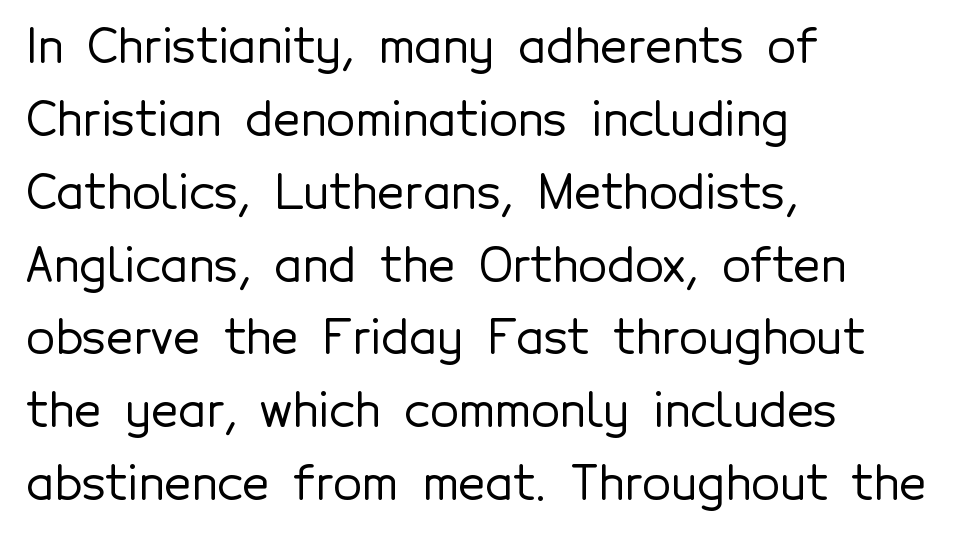
The lines sit at an ordinary, default distance from one another. This sample has the flowing, uneven cadence of proportional lettering. Italic: no, the glyphs are upright roman. Letterform terminals end flat and unadorned throughout the passage. Check under the words: just untouched page.
